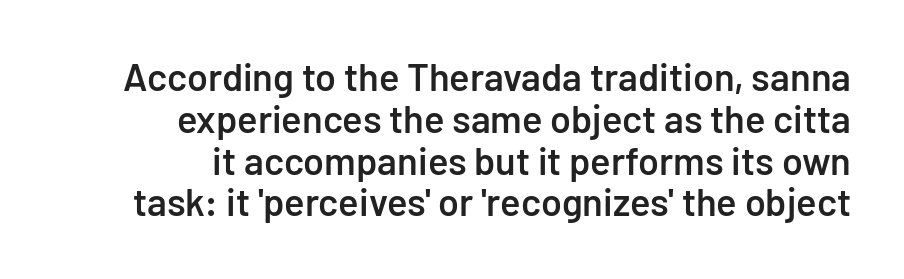
The typesetter chose a ragged-left arrangement here. The face used here is rendered with its standard letterfit. Quick note: not italic, upright. Think of a printed novel: that variable character pitch is what you see here. Compared with typical paragraphs, the rows here are closer together.
